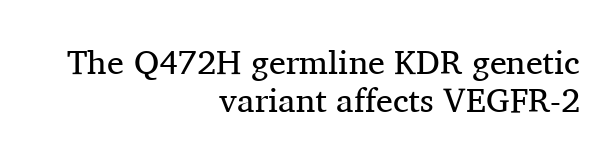
Q: Is the text bold? A: No.
Q: Is the text italic (slanted)? A: No, it is upright.
Q: Is the typeface a serif or a sans-serif typeface? A: Serif.
Q: Is the text underlined? A: No.
Q: How is the paragraph aligned? A: Right-aligned.
Q: Is the spacing between letters normal or unusually wide? A: Normal.
Q: Is the spacing between lines tight, normal or loose? A: Tight.
Q: Width (condensed, normal, or wide)? A: Normal.
Q: Stroke contrast? A: Medium.
Q: x-height? A: Medium.
Q: Monospaced? A: No.
